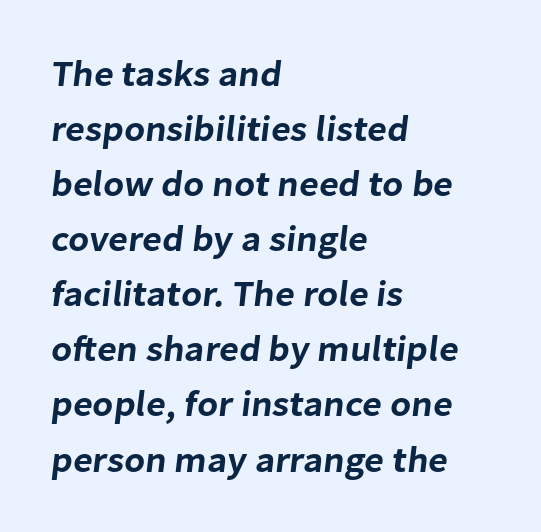
Q: Is the typeface a serif or a sans-serif typeface? A: Sans-serif.
Q: Is the text underlined? A: No.
Q: How is the paragraph aligned? A: Left-aligned.
Q: Is the spacing between letters normal or unusually wide? A: Normal.
Q: Is the spacing between lines tight, normal or loose? A: Normal.
Q: Width (condensed, normal, or wide)? A: Normal.
Q: Stroke contrast? A: Low.
Q: x-height? A: Medium.
Q: Monospaced? A: No.
